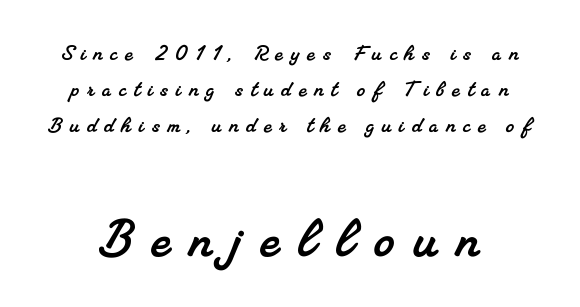
Whoever set this made the second block the dominant, larger element. Only glyphs here, with clear space below each row. This block has exactly the height ordinary leading produces. The tracking jumps out immediately: characters are airy and widely separated.
